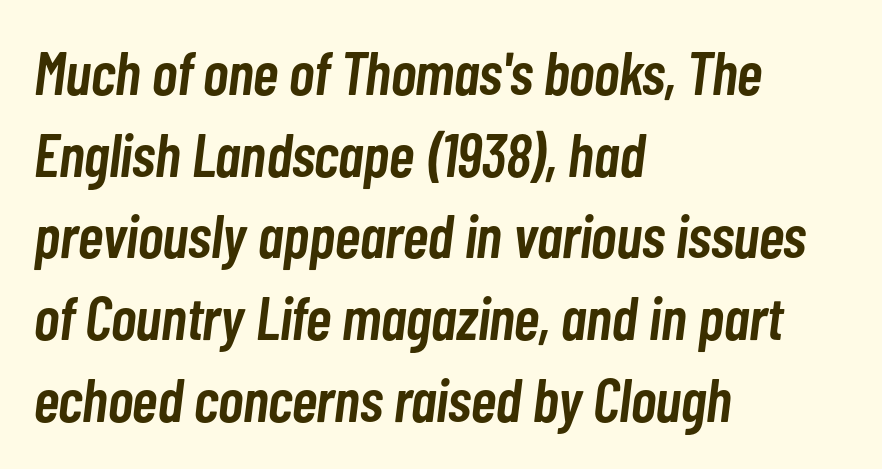
Q: Is the text bold? A: Semi-bold.
Q: Is the text italic (slanted)? A: Yes, it leans right by about 7 degrees.
Q: Is the text underlined? A: No.
Q: How is the paragraph aligned? A: Left-aligned.
Q: Is the spacing between letters normal or unusually wide? A: Normal.
Q: Is the spacing between lines tight, normal or loose? A: Normal.
Q: Width (condensed, normal, or wide)? A: Condensed.
Q: Stroke contrast? A: Low.
Q: x-height? A: Medium.
Q: Monospaced? A: No.
